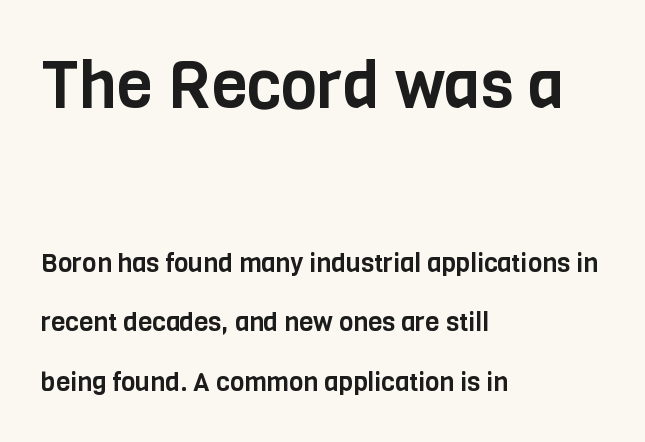
This rendering leaves character spacing at its baseline value. The ragged edge is on the right, which tells us the setting is flush left. The rendering uses a large line-height, opening up the rows. Ascenders rise straight up at ninety degrees.
